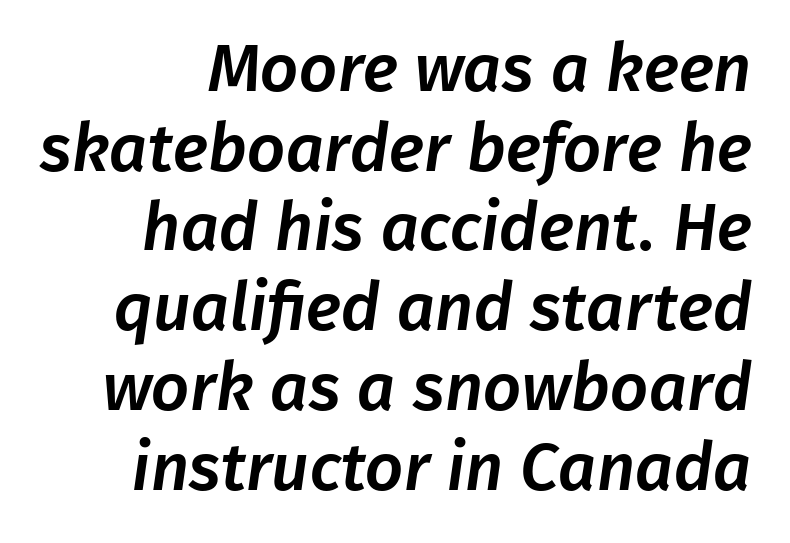
The face used here is rendered with its standard letterfit. These lines are rendered in a variable-pitch font. Lines of text with bare space underneath. Serifs: no, the terminals of the letterforms are clean.
